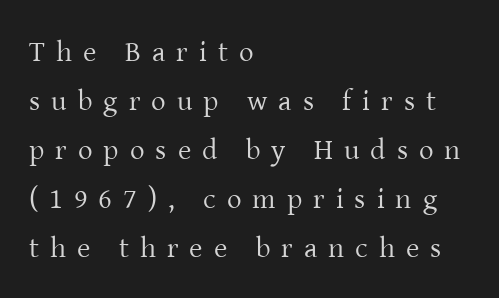
The image shows 29 px regular-weight serif type, upright; set left-aligned, normal line spacing (1.69x), unusually wide letter spacing (+0.38 em), not underlined; low stroke contrast and a medium x-height.
